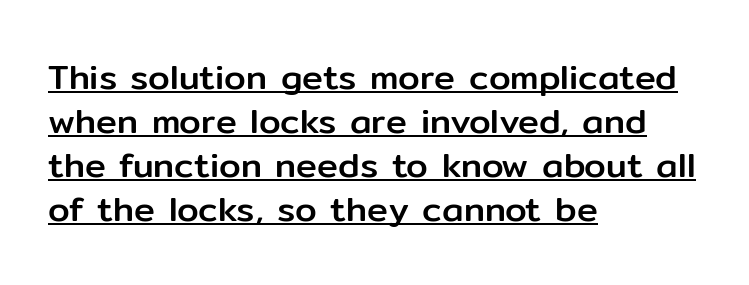
{"serif": "no", "italic": "no", "width": "normal", "stroke_contrast": "low", "x_height": "medium", "monospaced": "no", "underline": "yes", "align": "left", "line_spacing": "normal", "line_spacing_ratio": 1.26, "letter_spacing": "normal", "letter_spacing_em": 0.0, "glyph_px": 35}
